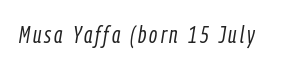
The face looks like a standard text weight, possibly lighter. Beneath every word, the page is bare. A typesetter would mark this as italic.
